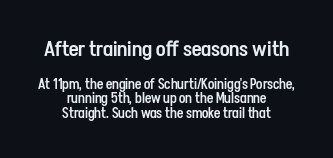
{"italic": "no", "bold": "semi", "underline": "no", "align": "center", "line_spacing": "tight", "line_spacing_ratio": 1.04, "letter_spacing": "normal", "letter_spacing_em": 0.0, "larger_block": "first", "size_ratio": 1.5, "glyph_px": 21}
